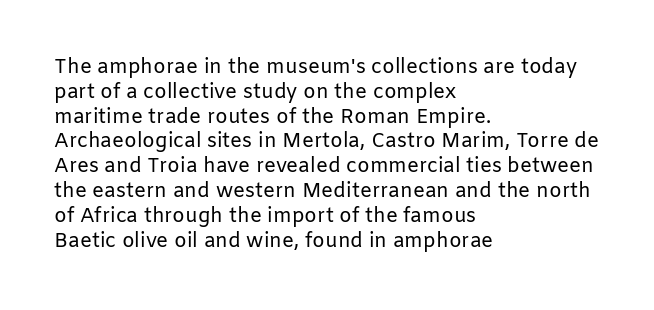
{"italic": "no", "bold": "no", "underline": "no", "align": "left", "line_spacing_ratio": 1.24, "letter_spacing": "normal", "letter_spacing_em": 0.0, "glyph_px": 20}
